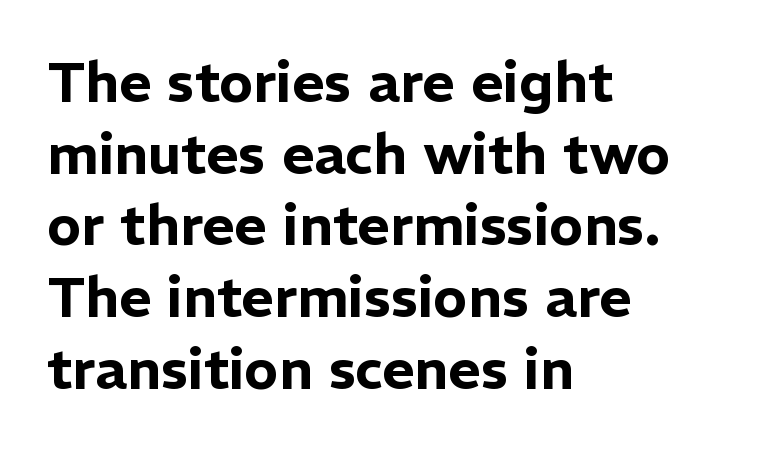
Is this a fixed-width face? No — the glyphs have proportional, varying widths. The horizontal fit of the characters is conventional and even. The lettering holds an erect, upright posture throughout. One-word summary of the alignment: left.
